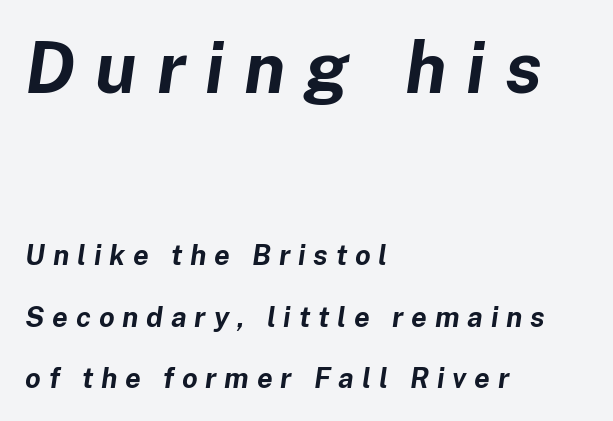
Caption: multi-line text, flush left, ragged right. The letters are slanted; this is an italic face. Nobody drew a line under any word here. This sample has the flowing, uneven cadence of proportional lettering. These two chunks differ in scale, with the top chunk taking the larger measure.
